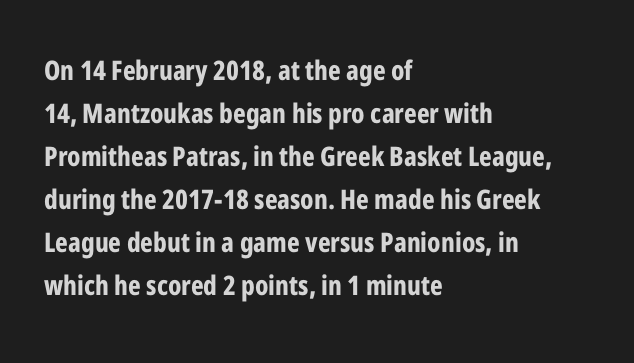
{"italic": "no", "bold": "yes", "underline": "no", "align": "left", "line_spacing": "normal", "line_spacing_ratio": 1.59, "letter_spacing": "normal", "letter_spacing_em": 0.0, "glyph_px": 27}
